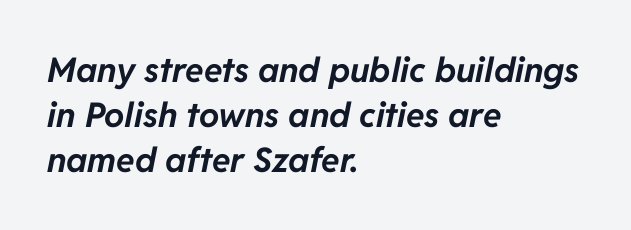
{"italic": "yes", "lean": "right", "slant_degrees": 11, "bold": "yes", "weight": "bold", "width": "normal", "stroke_contrast": "low", "x_height": "medium", "monospaced": "no", "underline": "no", "align": "left", "line_spacing": "normal", "line_spacing_ratio": 1.33, "letter_spacing": "normal", "letter_spacing_em": 0.0, "glyph_px": 34}
